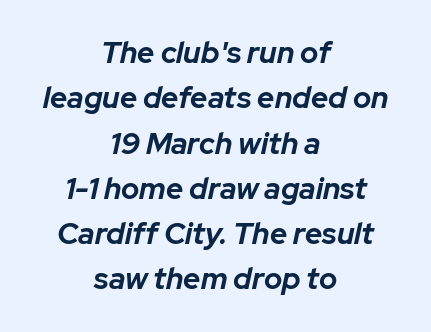
{"italic": "yes", "lean": "right", "slant_degrees": 12, "bold": "yes", "weight": "bold", "width": "normal", "stroke_contrast": "low", "x_height": "medium", "monospaced": "no", "underline": "no", "align": "center", "line_spacing": "normal", "line_spacing_ratio": 1.51, "letter_spacing": "normal", "letter_spacing_em": 0.0, "glyph_px": 30}
